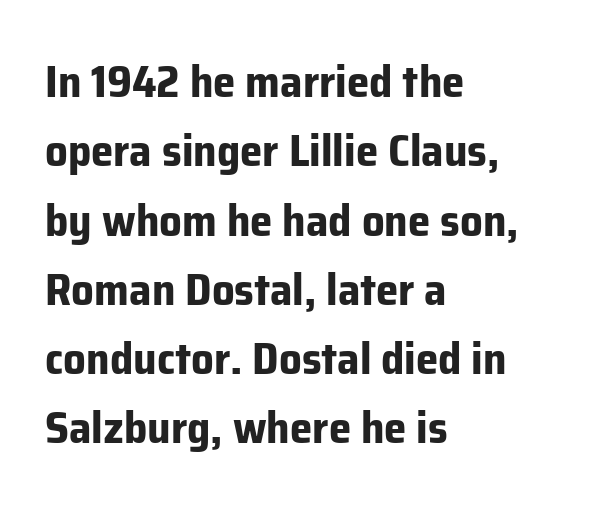
The image shows 45 px bold sans-serif type, upright; set left-aligned, normal line spacing (1.54x), normal letter spacing, not underlined; low stroke contrast and a medium x-height.
